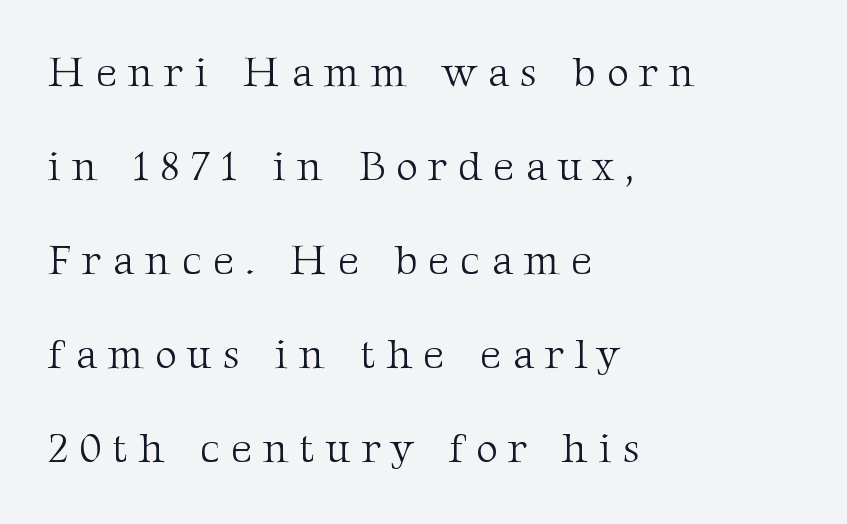
The image shows 42 px light serif type, upright; set left-aligned, loose line spacing (2.24x), unusually wide letter spacing (+0.26 em), not underlined; medium stroke contrast and a medium x-height.
